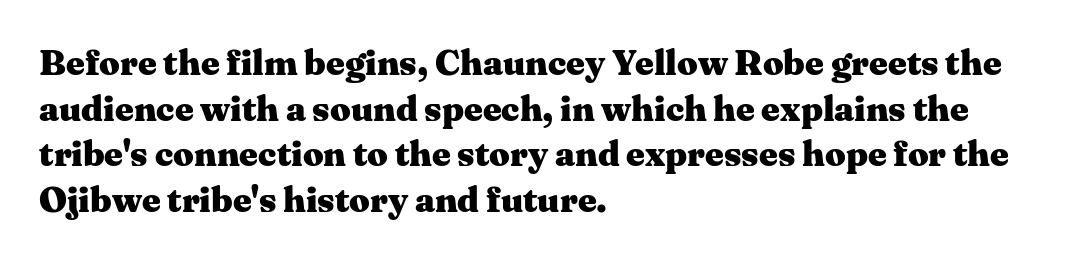
{"serif": "yes", "italic": "no", "bold": "yes", "weight": "heavy", "width": "wide", "stroke_contrast": "medium", "x_height": "medium", "monospaced": "no", "underline": "no", "align": "left", "line_spacing": "normal", "line_spacing_ratio": 1.27, "letter_spacing": "normal", "letter_spacing_em": 0.0, "glyph_px": 36}
